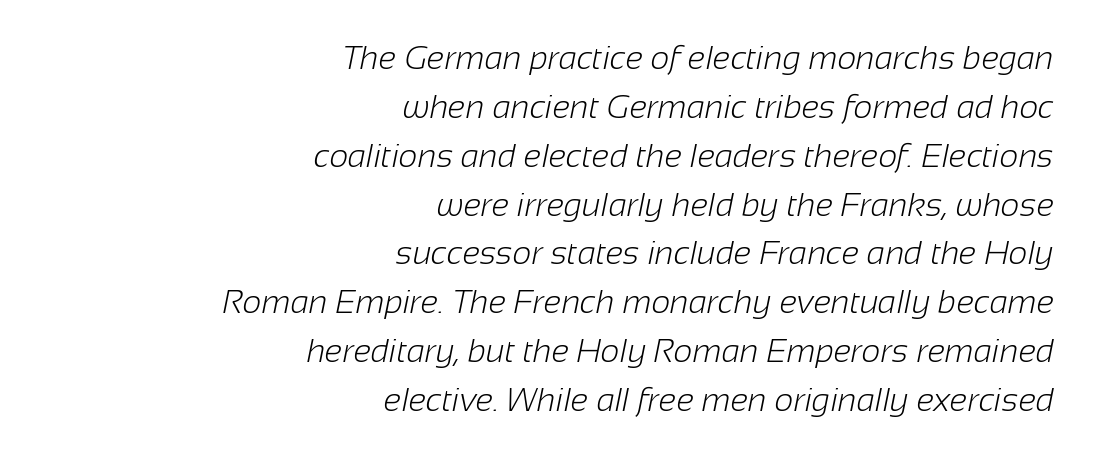
{"serif": "no", "bold": "no", "weight": "light", "width": "normal", "stroke_contrast": "low", "x_height": "medium", "monospaced": "no", "underline": "no", "align": "right", "line_spacing": "normal", "line_spacing_ratio": 1.48, "letter_spacing": "normal", "letter_spacing_em": 0.0, "glyph_px": 33}
